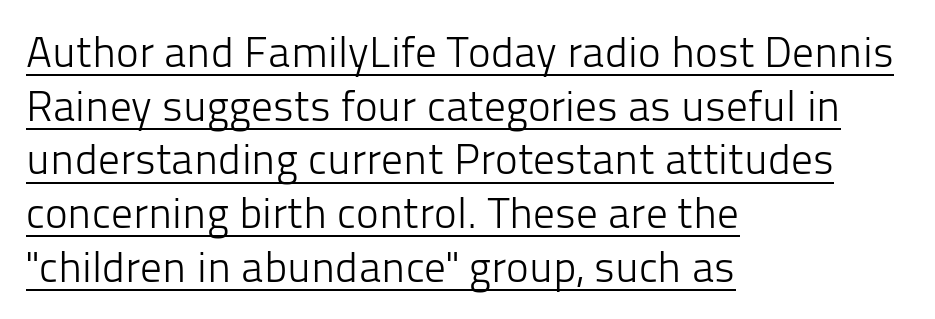
Q: Is the text bold? A: No.
Q: Is the text italic (slanted)? A: No, it is upright.
Q: Is the typeface a serif or a sans-serif typeface? A: Sans-serif.
Q: Is the text underlined? A: Yes.
Q: How is the paragraph aligned? A: Left-aligned.
Q: Is the spacing between letters normal or unusually wide? A: Normal.
Q: Is the spacing between lines tight, normal or loose? A: Normal.
Q: Width (condensed, normal, or wide)? A: Normal.
Q: Stroke contrast? A: Low.
Q: x-height? A: Medium.
Q: Monospaced? A: No.
